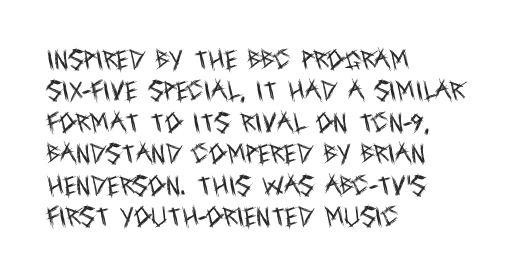
The image shows 22 px text type, upright; set left-aligned, normal line spacing (1.43x), normal letter spacing, not underlined.
